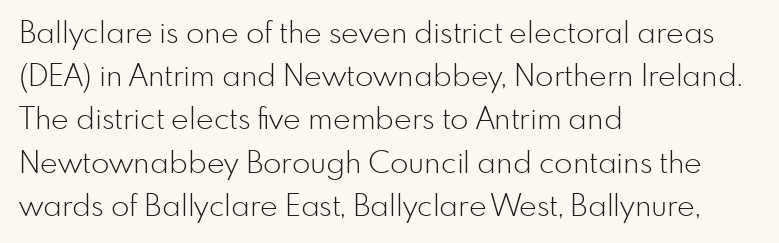
The image shows 30 px light sans-serif type, upright; set left-aligned, normal line spacing (1.44x), normal letter spacing, not underlined; low stroke contrast and a small x-height.
